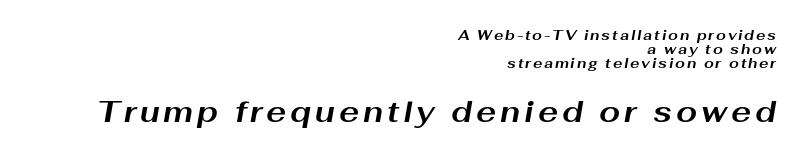
{"italic": "yes", "lean": "right", "slant_degrees": 10, "bold": "yes", "weight": "bold", "width": "wide", "stroke_contrast": "medium", "x_height": "medium", "monospaced": "no", "underline": "no", "align": "right", "line_spacing": "tight", "line_spacing_ratio": 1.0, "larger_block": "second", "size_ratio": 2.14, "glyph_px": 30}
